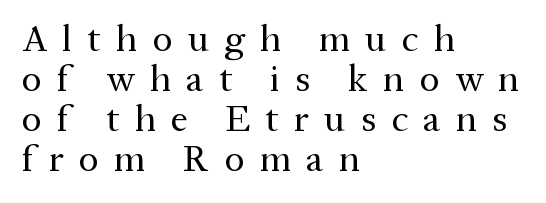
The image shows 38 px regular-weight serif type, upright; set left-aligned, tight line spacing (1.05x), unusually wide letter spacing (+0.4 em), not underlined; medium stroke contrast and a medium x-height.
